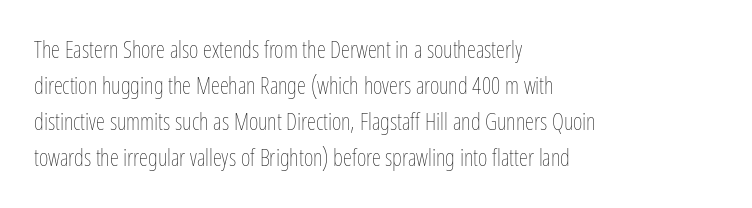
The foot of each line stays bare and open. It's the straight-up-and-down kind of type. The gaps between neighbouring characters are ordinary and unremarkable. A normal amount of white space separates one row of letters from the next. Typeset ragged right — the left edge is the straight one. Is the stroke heavy? The answer is a plain regular-or-lighter.
